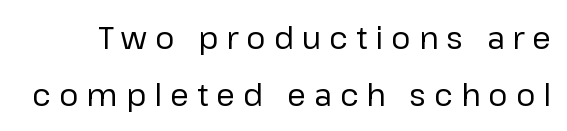
The image shows 30 px regular-weight sans-serif type, upright; set loose line spacing (1.9x), unusually wide letter spacing (+0.27 em), not underlined; low stroke contrast and a medium x-height.
